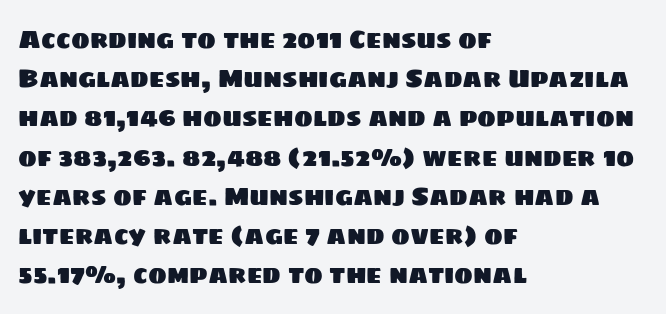
The image shows 25 px text type; set left-aligned, normal line spacing (1.57x), normal letter spacing, not underlined.
